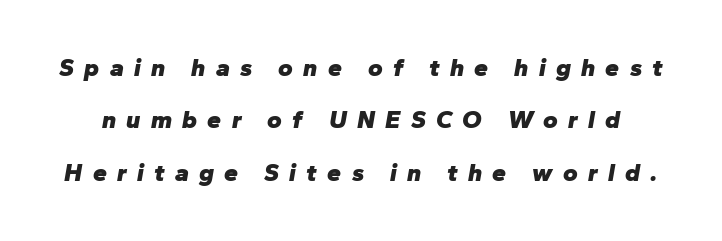
{"italic": "yes", "lean": "right", "slant_degrees": 10, "bold": "yes", "underline": "no", "line_spacing": "loose", "line_spacing_ratio": 2.1, "letter_spacing": "wide", "letter_spacing_em": 0.41, "glyph_px": 25}
